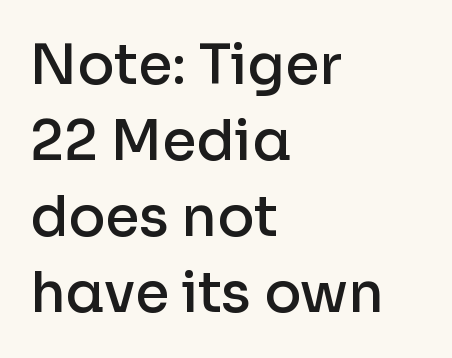
{"serif": "no", "italic": "no", "bold": "semi", "weight": "semibold", "width": "normal", "stroke_contrast": "low", "x_height": "medium", "monospaced": "no", "underline": "no", "align": "left", "line_spacing": "normal", "line_spacing_ratio": 1.38, "letter_spacing": "normal", "letter_spacing_em": 0.0, "glyph_px": 55}
